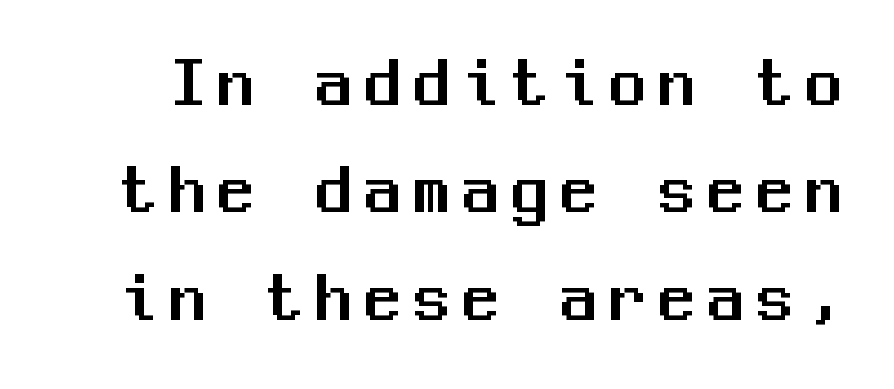
Q: Is the text italic (slanted)? A: No, it is upright.
Q: Is the typeface a serif or a sans-serif typeface? A: Sans-serif.
Q: Is the text underlined? A: No.
Q: Is the spacing between lines tight, normal or loose? A: Normal.
Q: Width (condensed, normal, or wide)? A: Normal.
Q: Stroke contrast? A: Medium.
Q: x-height? A: Medium.
Q: Monospaced? A: Yes.
